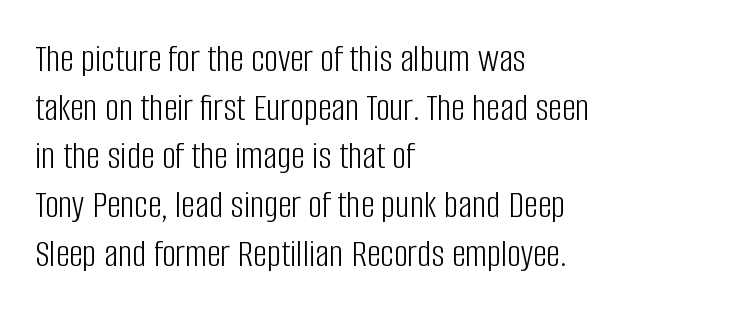
Q: Is the text bold? A: No.
Q: Is the text italic (slanted)? A: No, it is upright.
Q: Is the typeface a serif or a sans-serif typeface? A: Sans-serif.
Q: Is the text underlined? A: No.
Q: How is the paragraph aligned? A: Left-aligned.
Q: Is the spacing between letters normal or unusually wide? A: Normal.
Q: Is the spacing between lines tight, normal or loose? A: Normal.
Q: Width (condensed, normal, or wide)? A: Condensed.
Q: Stroke contrast? A: Low.
Q: x-height? A: Large.
Q: Monospaced? A: No.
